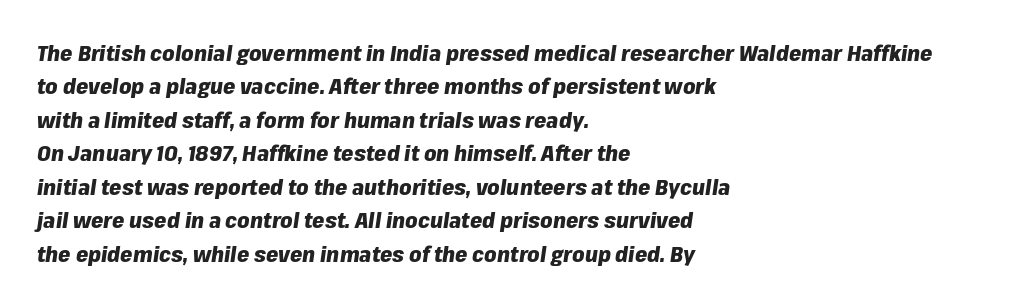
The text block is weighted toward the left margin, trailing off unevenly rightward. Baseline-to-baseline distance is the conventional proportion of letter height. Lines of text with bare space underneath. This rendering leaves character spacing at its baseline value. Is the type slanted? Yes — the strokes lean at a clear angle.
